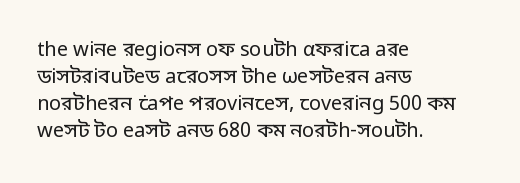
This sample uses an upright cut, with every glyph sitting square on the baseline. Reading down the column, the eye jumps a familiar distance to each next line. The horizontal fit of the characters is conventional and even. This is not heavy type; no bold has been used.
